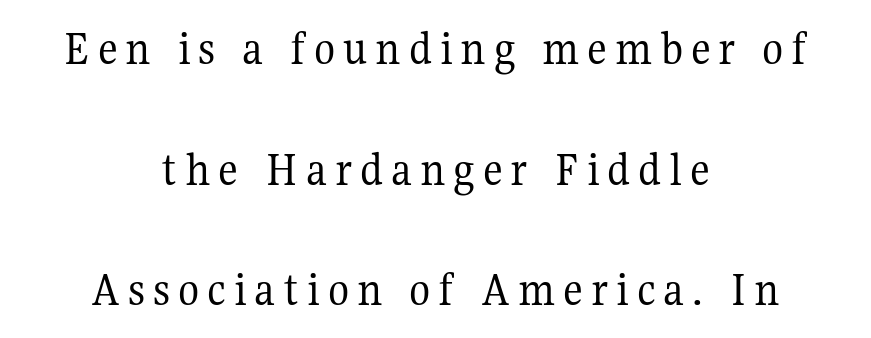
Q: Is the text bold? A: No.
Q: Is the text italic (slanted)? A: No, it is upright.
Q: Is the typeface a serif or a sans-serif typeface? A: Serif.
Q: Is the text underlined? A: No.
Q: How is the paragraph aligned? A: Centered.
Q: Is the spacing between lines tight, normal or loose? A: Loose.
Q: Width (condensed, normal, or wide)? A: Normal.
Q: Stroke contrast? A: Medium.
Q: x-height? A: Medium.
Q: Monospaced? A: No.
